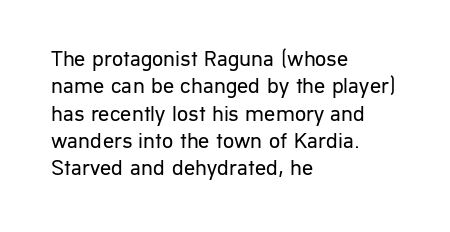
Rendered with straight, roman letterforms. Weight: not bold — regular or lighter. Words appear dense and cohesive because spacing is normal. Horizontal alignment here is leftward, the default for most running prose. A clean baseline with only descenders dipping below it.
